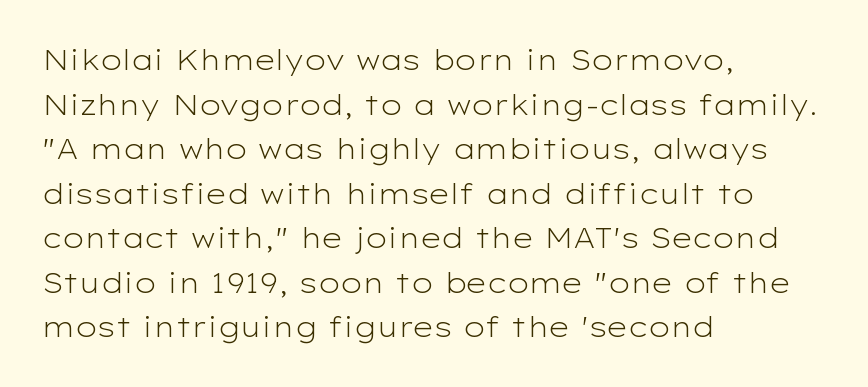
The image shows 28 px light, wide sans-serif type, upright; set left-aligned, normal line spacing (1.59x), normal letter spacing, not underlined; low stroke contrast and a medium x-height.
